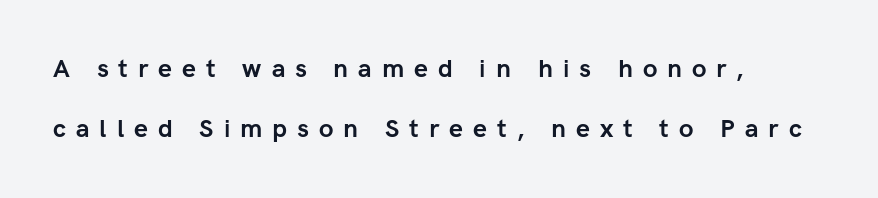
The image shows 25 px bold type, upright; set left-aligned, loose line spacing (2.41x), unusually wide letter spacing (+0.4 em), not underlined.
